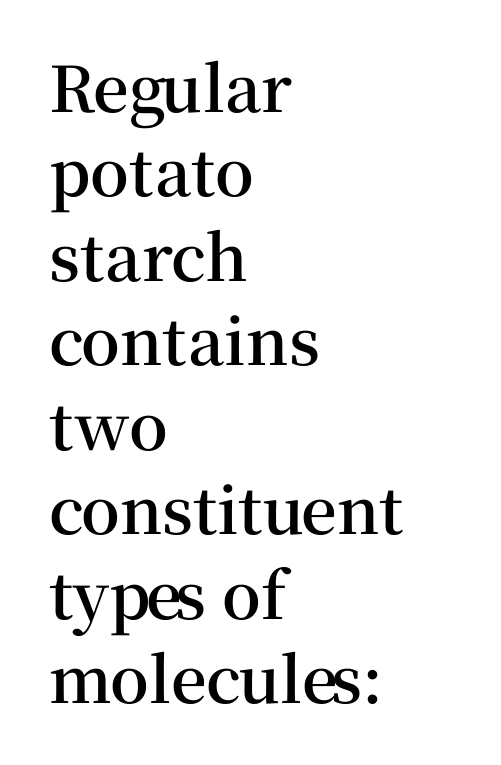
{"serif": "yes", "italic": "no", "bold": "semi", "weight": "semibold", "width": "normal", "stroke_contrast": "medium", "x_height": "medium", "monospaced": "no", "underline": "no", "align": "left", "line_spacing": "normal", "line_spacing_ratio": 1.34, "letter_spacing": "normal", "letter_spacing_em": 0.0, "glyph_px": 63}
